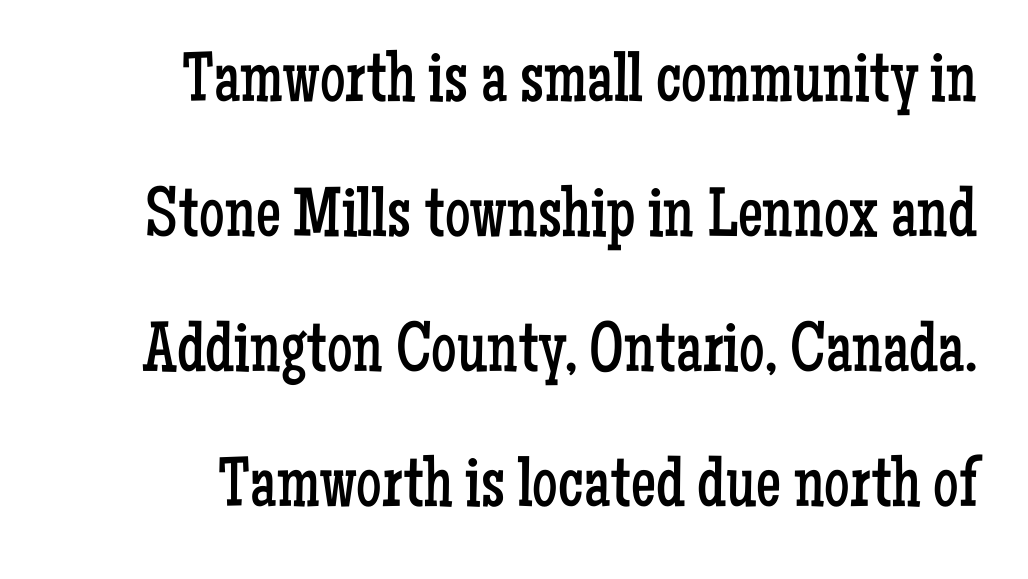
{"serif": "yes", "italic": "no", "bold": "no", "weight": "regular", "width": "condensed", "stroke_contrast": "low", "x_height": "medium", "monospaced": "no", "underline": "no", "line_spacing": "loose", "line_spacing_ratio": 1.9, "letter_spacing": "normal", "letter_spacing_em": 0.0, "glyph_px": 71}
